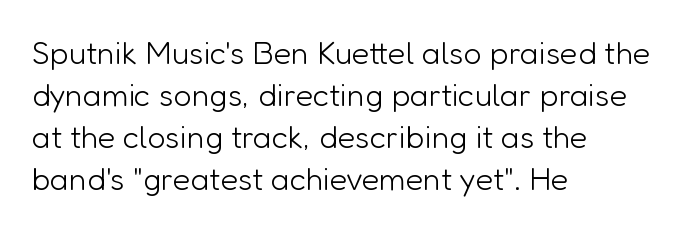
{"serif": "no", "italic": "no", "bold": "no", "weight": "light", "width": "normal", "stroke_contrast": "low", "x_height": "medium", "monospaced": "no", "underline": "no", "align": "left", "line_spacing": "normal", "line_spacing_ratio": 1.31, "letter_spacing": "normal", "letter_spacing_em": 0.0, "glyph_px": 32}
